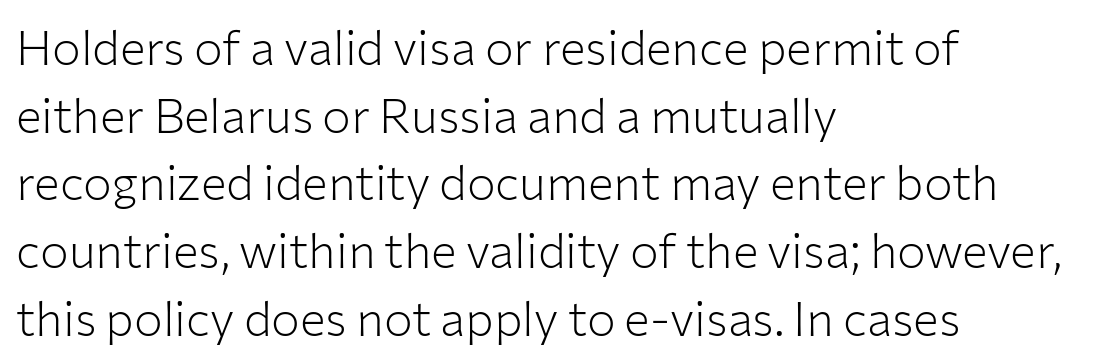
Q: Is the text bold? A: No.
Q: Is the text italic (slanted)? A: No, it is upright.
Q: Is the typeface a serif or a sans-serif typeface? A: Sans-serif.
Q: Is the text underlined? A: No.
Q: How is the paragraph aligned? A: Left-aligned.
Q: Is the spacing between letters normal or unusually wide? A: Normal.
Q: Is the spacing between lines tight, normal or loose? A: Normal.
Q: Width (condensed, normal, or wide)? A: Normal.
Q: Stroke contrast? A: Low.
Q: x-height? A: Medium.
Q: Monospaced? A: No.
